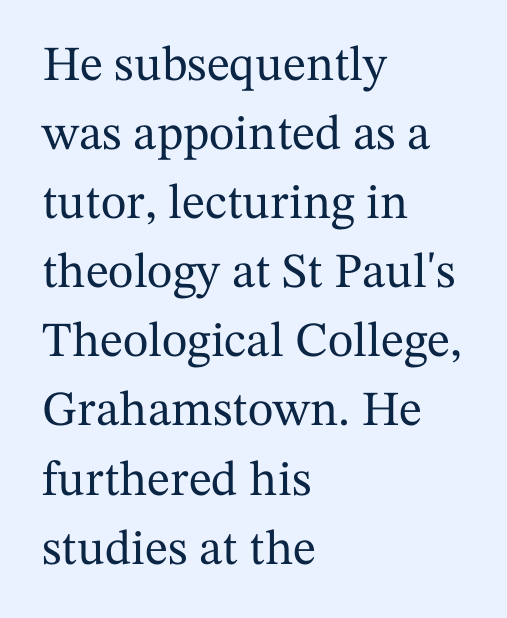
Q: Is the text italic (slanted)? A: No, it is upright.
Q: Is the typeface a serif or a sans-serif typeface? A: Serif.
Q: Is the text underlined? A: No.
Q: How is the paragraph aligned? A: Left-aligned.
Q: Is the spacing between letters normal or unusually wide? A: Normal.
Q: Is the spacing between lines tight, normal or loose? A: Normal.
Q: Width (condensed, normal, or wide)? A: Normal.
Q: Stroke contrast? A: Medium.
Q: x-height? A: Medium.
Q: Monospaced? A: No.
